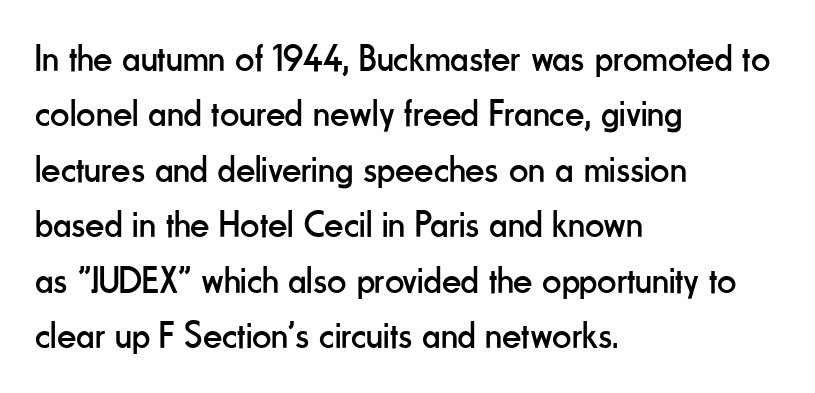
The image shows 38 px regular-weight, condensed sans-serif type, upright; set left-aligned, normal line spacing (1.46x), normal letter spacing, not underlined; low stroke contrast and a small x-height.
